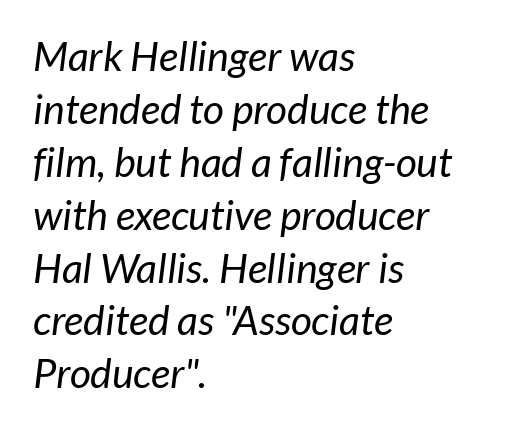
{"serif": "no", "bold": "no", "weight": "regular", "width": "normal", "stroke_contrast": "low", "x_height": "medium", "monospaced": "no", "underline": "no", "align": "left", "line_spacing": "normal", "line_spacing_ratio": 1.29, "letter_spacing": "normal", "letter_spacing_em": 0.0, "glyph_px": 41}
